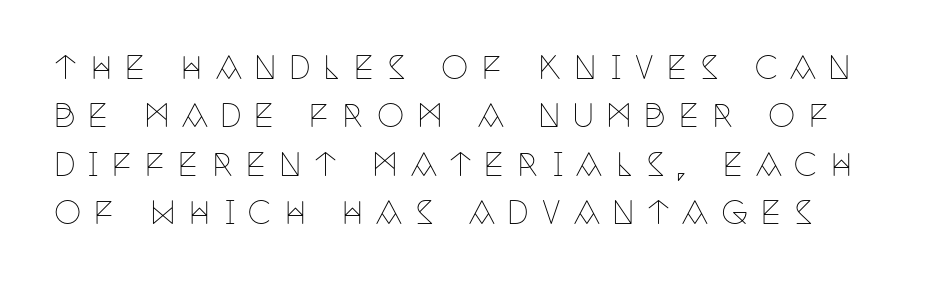
{"serif": "yes", "italic": "no", "bold": "no", "weight": "thin", "width": "condensed", "stroke_contrast": "low", "x_height": "large", "monospaced": "no", "underline": "no", "line_spacing": "normal", "line_spacing_ratio": 1.56, "letter_spacing": "wide", "letter_spacing_em": 0.4, "glyph_px": 31}
